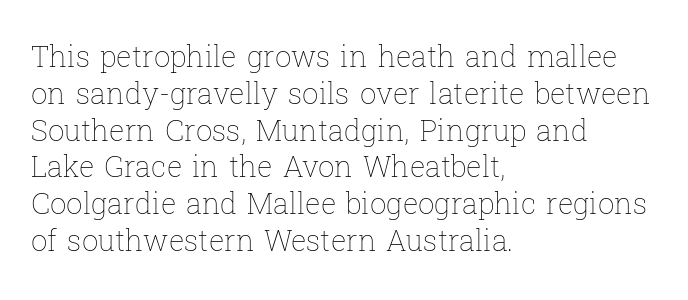
The image shows 29 px thin type, upright; set left-aligned, normal line spacing (1.27x), normal letter spacing, not underlined; low stroke contrast and a medium x-height.
